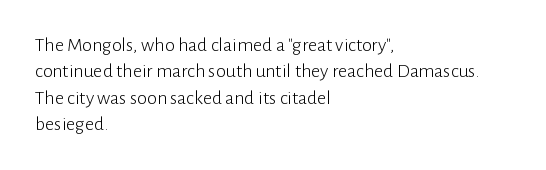
Q: Is the text bold? A: No.
Q: Is the text italic (slanted)? A: No, it is upright.
Q: Is the text underlined? A: No.
Q: How is the paragraph aligned? A: Left-aligned.
Q: Is the spacing between letters normal or unusually wide? A: Normal.
Q: Is the spacing between lines tight, normal or loose? A: Normal.
